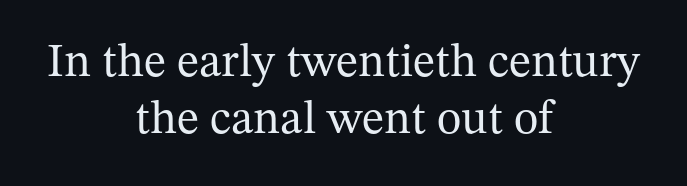
The image shows 47 px regular-weight serif type, upright; set centered, line spacing 1.22x, normal letter spacing, not underlined; medium stroke contrast and a medium x-height.
